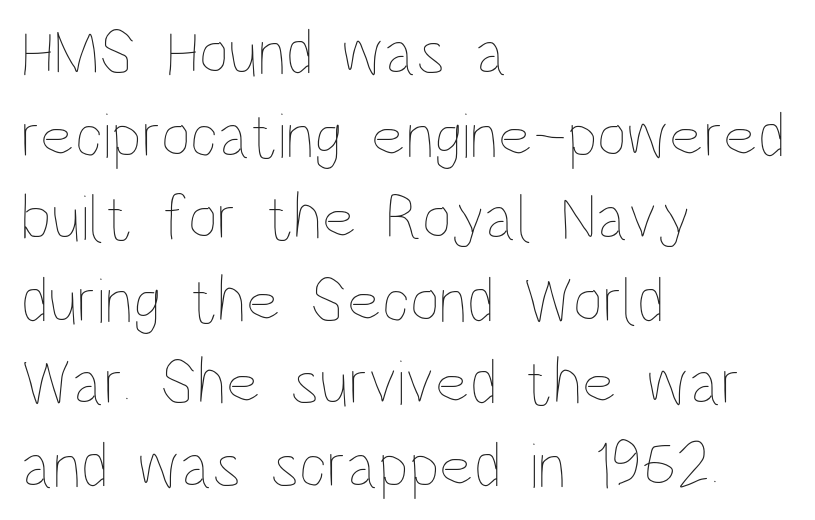
Caption: standard tracking, unaltered. The face used here is proportionally spaced, like ordinary book or web type. The setting favours the left margin, as ordinary paragraphs usually do. Does the lettering tilt? It doesn't — this is upright.
